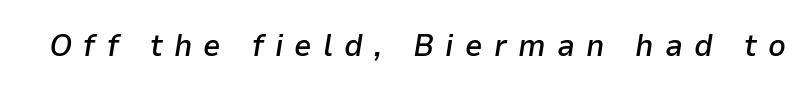
{"italic": "yes", "lean": "right", "slant_degrees": 9, "bold": "semi", "weight": "semibold", "width": "normal", "stroke_contrast": "low", "x_height": "medium", "monospaced": "no", "underline": "no", "letter_spacing": "wide", "letter_spacing_em": 0.36, "glyph_px": 31}
